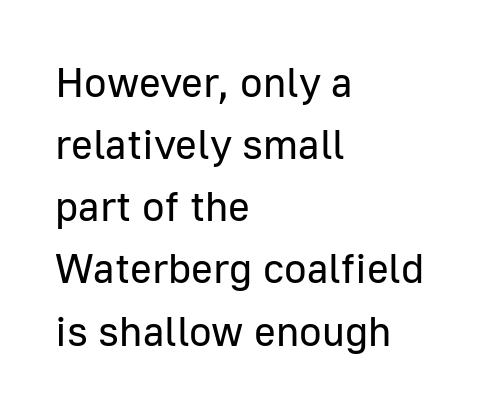
Q: Is the text bold? A: No.
Q: Is the text italic (slanted)? A: No, it is upright.
Q: Is the typeface a serif or a sans-serif typeface? A: Sans-serif.
Q: Is the text underlined? A: No.
Q: How is the paragraph aligned? A: Left-aligned.
Q: Is the spacing between letters normal or unusually wide? A: Normal.
Q: Is the spacing between lines tight, normal or loose? A: Normal.
Q: Width (condensed, normal, or wide)? A: Normal.
Q: Stroke contrast? A: Low.
Q: x-height? A: Medium.
Q: Monospaced? A: No.
